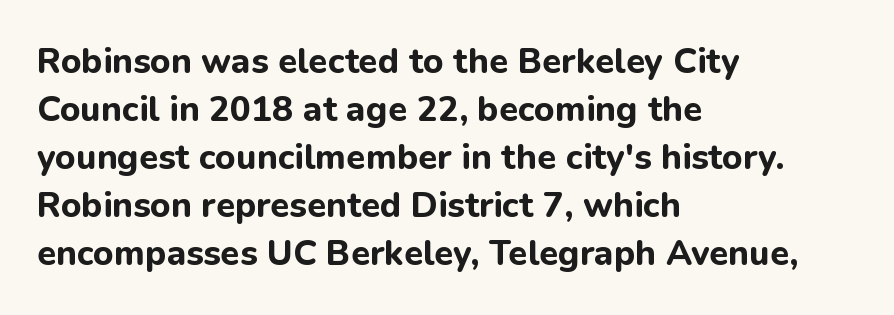
{"serif": "no", "italic": "no", "bold": "yes", "weight": "bold", "width": "normal", "stroke_contrast": "low", "x_height": "medium", "monospaced": "no", "underline": "no", "align": "left", "line_spacing": "normal", "line_spacing_ratio": 1.37, "letter_spacing": "normal", "letter_spacing_em": 0.0, "glyph_px": 35}
